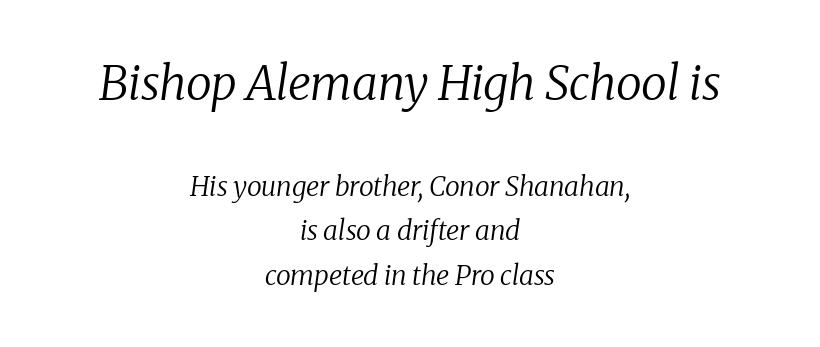
The passage shown is typed in a proportional face where columns would drift. The letters look calm and open, with moderate or lighter stems. Each line is balanced around a shared central axis. The designer went with a serif here, giving each stem small feet. Quick note: underline off. Designer's note — italics engaged.
